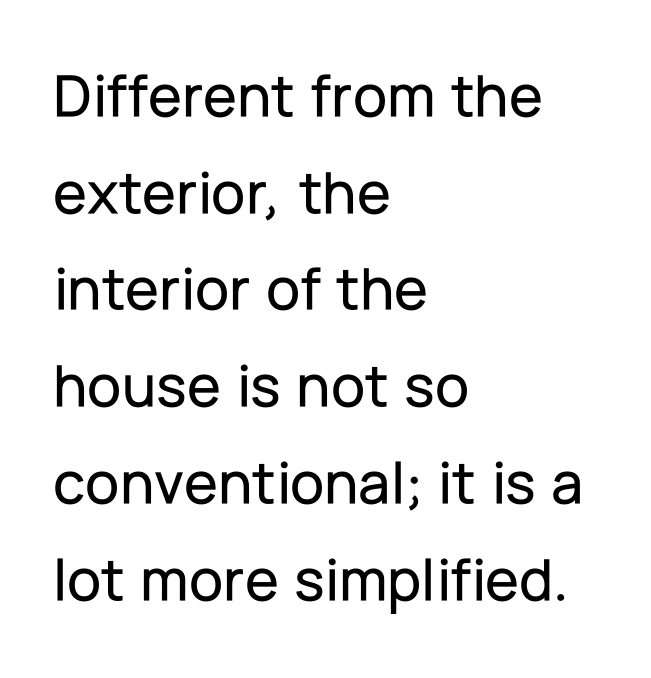
The image shows 62 px sans-serif type, upright; set left-aligned, normal line spacing (1.56x), normal letter spacing, not underlined; low stroke contrast and a medium x-height.
